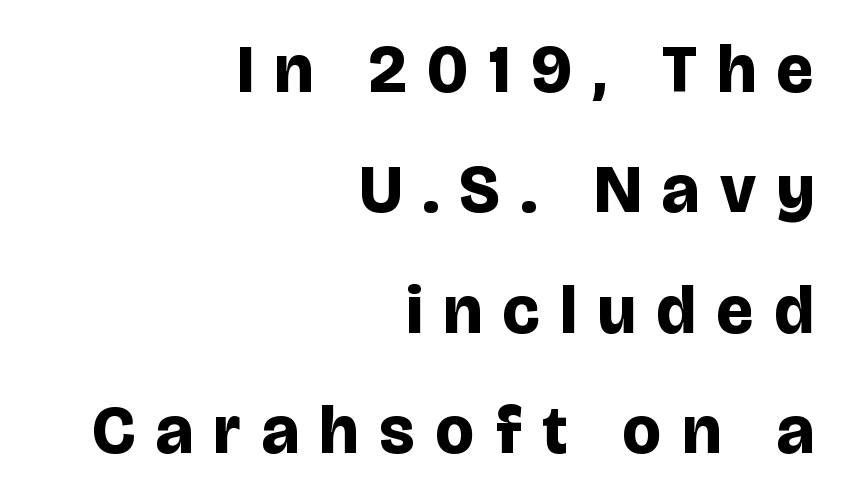
Notice how the passage keeps a crisp vertical edge on the right only. Display-style spreading of the glyphs; the letterfit is very open. Rule under the text: the space is simply empty. A typesetter would mark this as roman, not italic. A dark, heavy texture on the line: the type is bold. Is this a sans? Yes — the strokes have no serifs.
